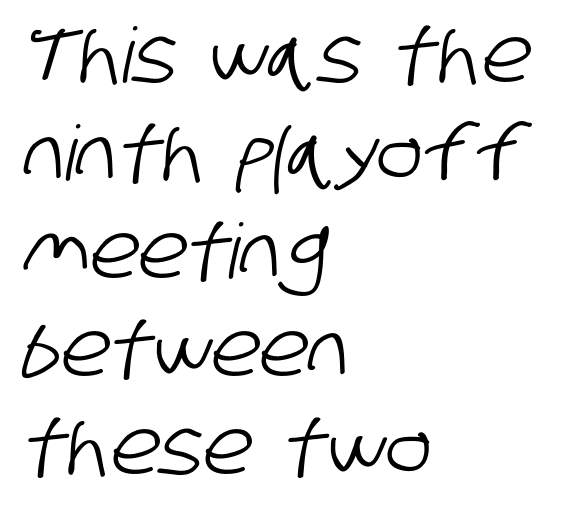
{"serif": "no", "width": "condensed", "stroke_contrast": "low", "x_height": "large", "monospaced": "no", "underline": "no", "align": "left", "line_spacing": "normal", "line_spacing_ratio": 1.29, "letter_spacing": "normal", "letter_spacing_em": 0.0, "glyph_px": 76}
